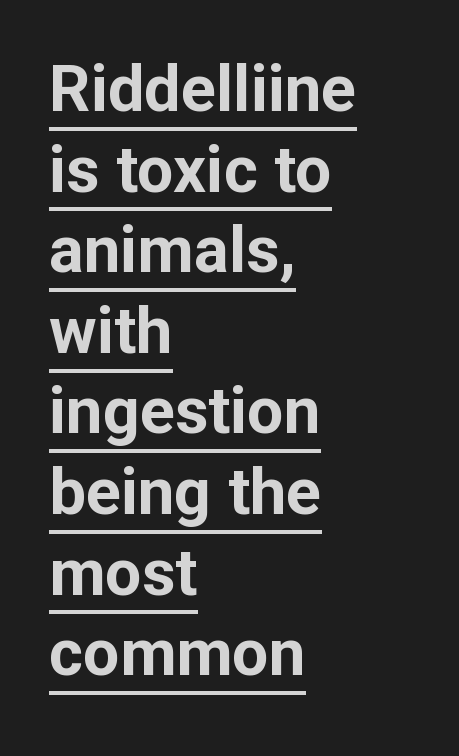
{"serif": "no", "italic": "no", "bold": "yes", "weight": "bold", "width": "normal", "stroke_contrast": "low", "x_height": "medium", "monospaced": "no", "underline": "yes", "align": "left", "line_spacing_ratio": 1.24, "letter_spacing": "normal", "letter_spacing_em": 0.0, "glyph_px": 65}
